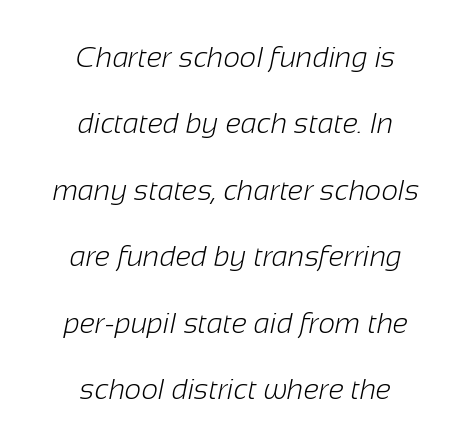
The image shows 29 px light sans-serif type; set centered, loose line spacing (2.29x), normal letter spacing, not underlined; low stroke contrast and a medium x-height.
